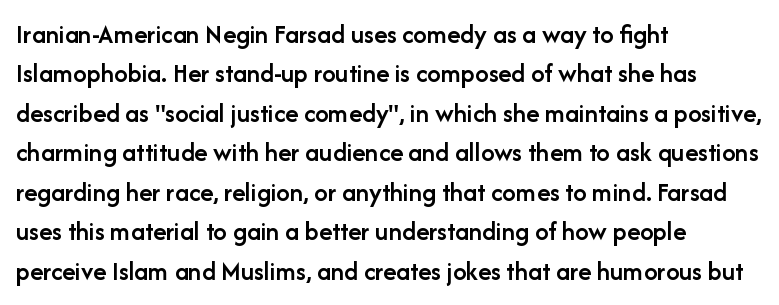
The image shows 27 px text type, upright; set left-aligned, normal line spacing (1.46x), normal letter spacing, not underlined.
